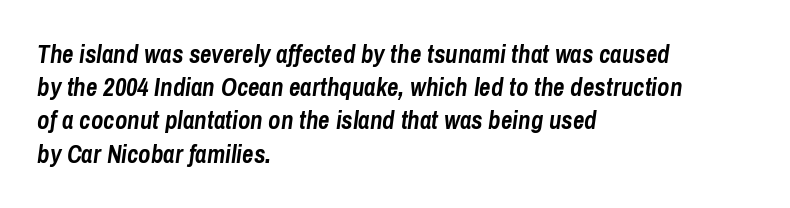
{"italic": "yes", "lean": "right", "slant_degrees": 8, "bold": "yes", "underline": "no", "align": "left", "line_spacing": "normal", "line_spacing_ratio": 1.33, "letter_spacing": "normal", "letter_spacing_em": 0.0, "glyph_px": 25}
